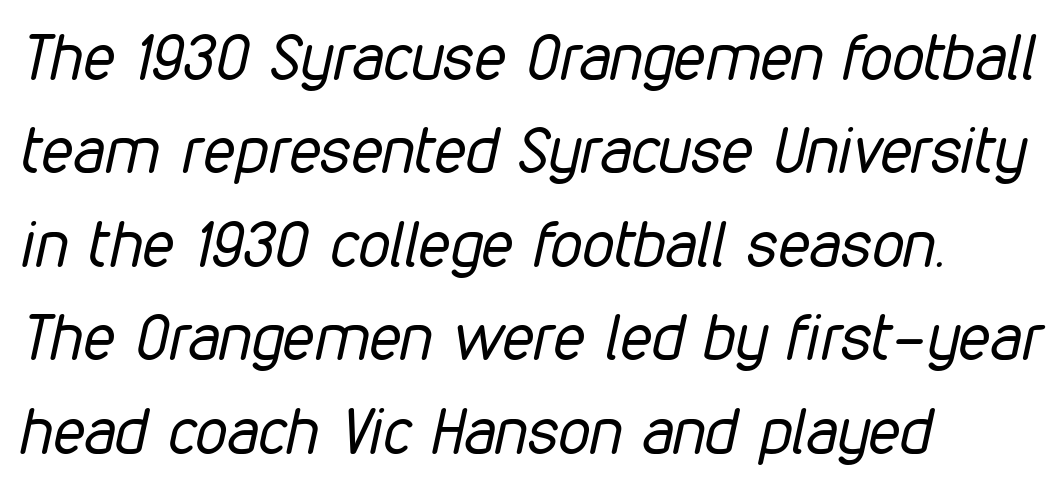
The passage shown has conventional tracking throughout. Do the characters align in a grid? No, the font is proportional. A typesetter would mark this as italic. This sample keeps an unexceptional amount of space between lines. On a weight scale, this lands at 450 or below.
